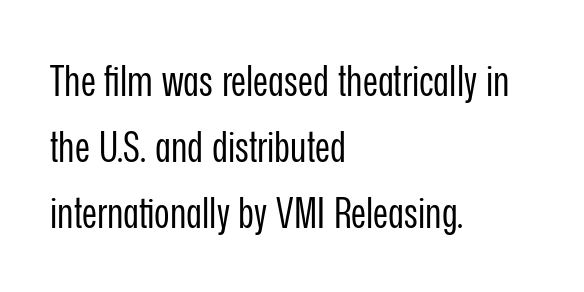
Q: Is the text bold? A: No.
Q: Is the text italic (slanted)? A: No, it is upright.
Q: Is the typeface a serif or a sans-serif typeface? A: Sans-serif.
Q: Is the text underlined? A: No.
Q: How is the paragraph aligned? A: Left-aligned.
Q: Is the spacing between letters normal or unusually wide? A: Normal.
Q: Is the spacing between lines tight, normal or loose? A: Normal.
Q: Width (condensed, normal, or wide)? A: Condensed.
Q: Stroke contrast? A: Low.
Q: x-height? A: Medium.
Q: Monospaced? A: No.
